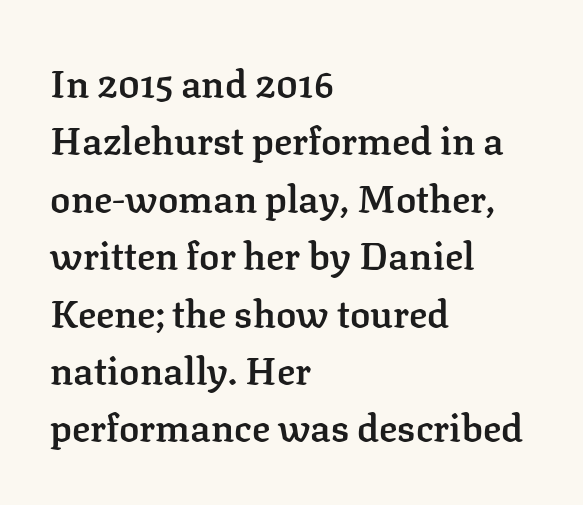
Q: Is the text bold? A: Semi-bold.
Q: Is the text italic (slanted)? A: No, it is upright.
Q: Is the typeface a serif or a sans-serif typeface? A: Serif.
Q: Is the text underlined? A: No.
Q: How is the paragraph aligned? A: Left-aligned.
Q: Is the spacing between letters normal or unusually wide? A: Normal.
Q: Is the spacing between lines tight, normal or loose? A: Normal.
Q: Width (condensed, normal, or wide)? A: Normal.
Q: Stroke contrast? A: Low.
Q: x-height? A: Medium.
Q: Monospaced? A: No.
